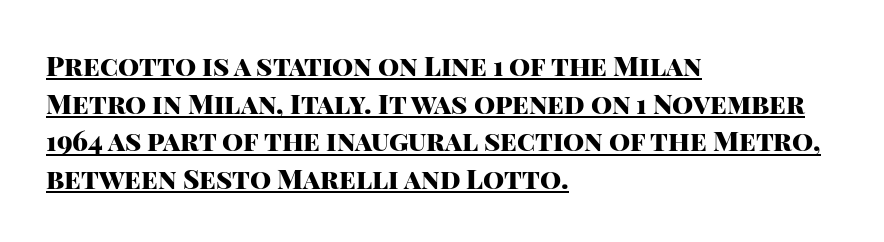
{"italic": "no", "bold": "yes", "underline": "yes", "align": "left", "line_spacing": "normal", "line_spacing_ratio": 1.39, "letter_spacing": "normal", "letter_spacing_em": 0.0, "glyph_px": 27}
